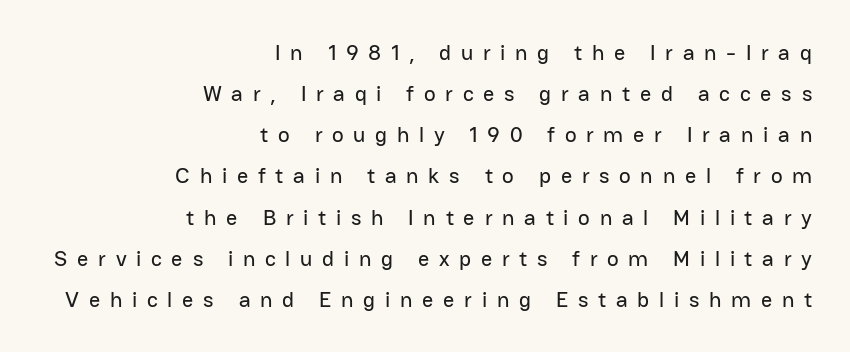
Q: Is the text italic (slanted)? A: No, it is upright.
Q: Is the text underlined? A: No.
Q: How is the paragraph aligned? A: Right-aligned.
Q: Is the spacing between letters normal or unusually wide? A: Unusually wide.
